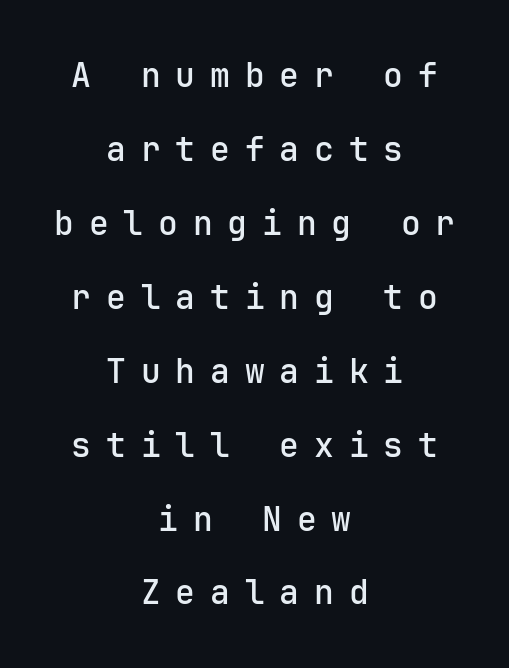
The image shows 33 px sans-serif type, upright, monospaced; set centered, loose line spacing (2.24x), unusually wide letter spacing (+0.45 em), not underlined; low stroke contrast and a medium x-height.
